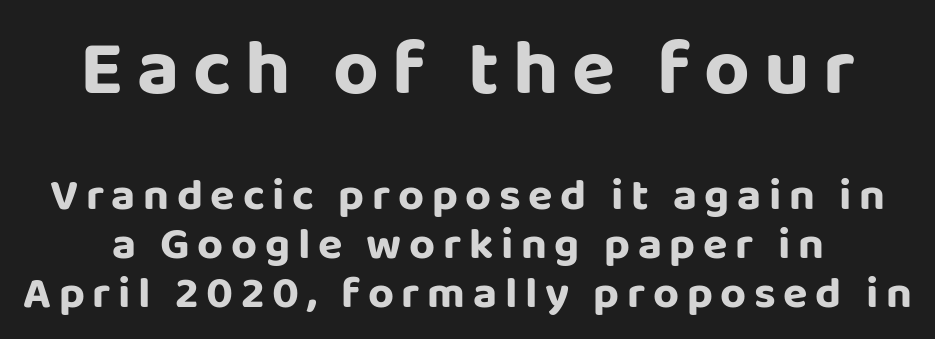
The image shows 79 px sans-serif type, upright; set tight line spacing (1.09x), not underlined; the first (top) block is 1.76x larger; low stroke contrast and a large x-height.
